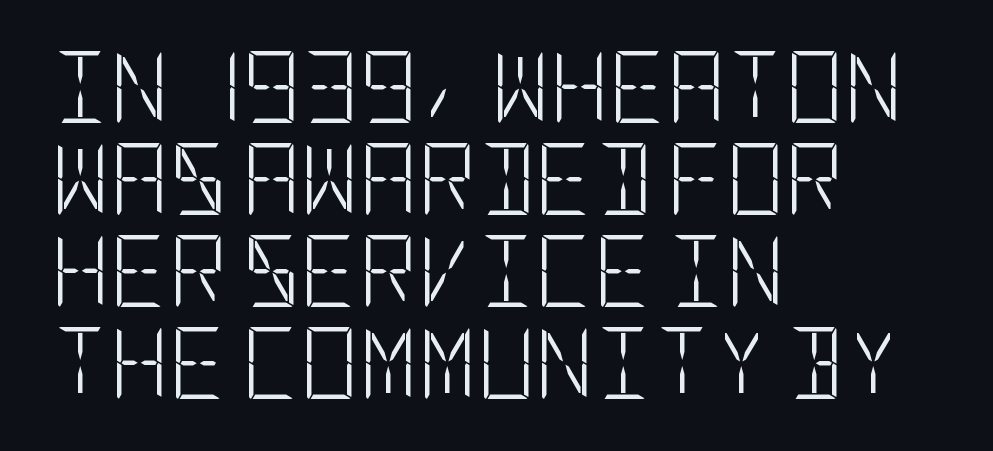
Do the letters lean? They stand straight. No chunkiness to these letters — they're not bold. To sum up the face: it is a sans, with no serifs. Descender tails drop into unmarked territory.
